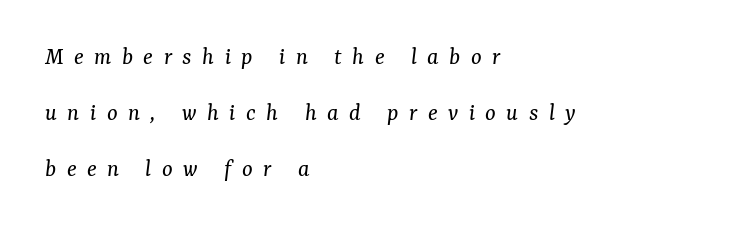
The image shows 25 px text type, italic (leaning right); set left-aligned, loose line spacing (2.25x), unusually wide letter spacing (+0.42 em), not underlined.
